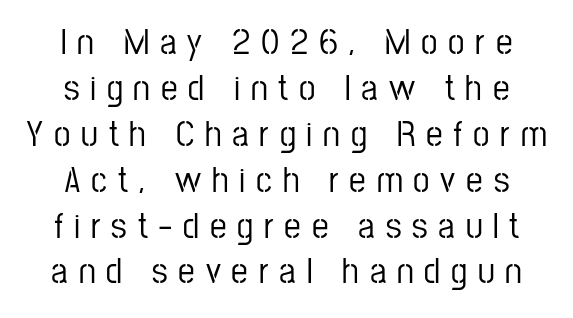
Q: Is the text italic (slanted)? A: No, it is upright.
Q: Is the typeface a serif or a sans-serif typeface? A: Sans-serif.
Q: Is the text underlined? A: No.
Q: How is the paragraph aligned? A: Centered.
Q: Is the spacing between letters normal or unusually wide? A: Unusually wide.
Q: Width (condensed, normal, or wide)? A: Condensed.
Q: Stroke contrast? A: Low.
Q: x-height? A: Medium.
Q: Monospaced? A: No.
